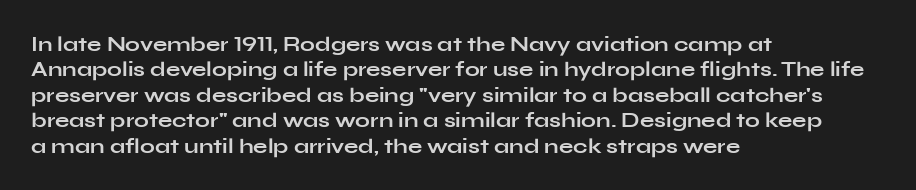
Q: Is the text bold? A: Yes.
Q: Is the text italic (slanted)? A: No, it is upright.
Q: Is the text underlined? A: No.
Q: How is the paragraph aligned? A: Left-aligned.
Q: Is the spacing between letters normal or unusually wide? A: Normal.
